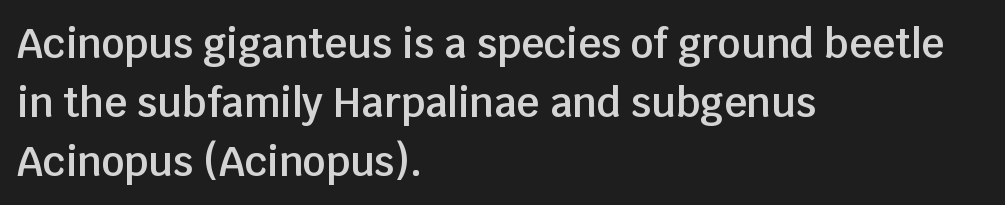
Q: Is the text bold? A: Semi-bold.
Q: Is the text italic (slanted)? A: No, it is upright.
Q: Is the typeface a serif or a sans-serif typeface? A: Sans-serif.
Q: Is the text underlined? A: No.
Q: How is the paragraph aligned? A: Left-aligned.
Q: Is the spacing between letters normal or unusually wide? A: Normal.
Q: Is the spacing between lines tight, normal or loose? A: Normal.
Q: Width (condensed, normal, or wide)? A: Normal.
Q: Stroke contrast? A: Low.
Q: x-height? A: Large.
Q: Monospaced? A: No.
